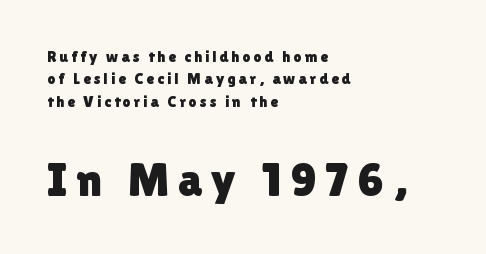
Q: Is the text italic (slanted)? A: No, it is upright.
Q: Is the typeface a serif or a sans-serif typeface? A: Sans-serif.
Q: Is the text underlined? A: No.
Q: How is the paragraph aligned? A: Left-aligned.
Q: Is the spacing between lines tight, normal or loose? A: Normal.
Q: Which block of text is set in a larger size, the first (top) or the second (bottom)? A: The second (bottom) one.
Q: Width (condensed, normal, or wide)? A: Normal.
Q: x-height? A: Medium.
Q: Monospaced? A: No.
